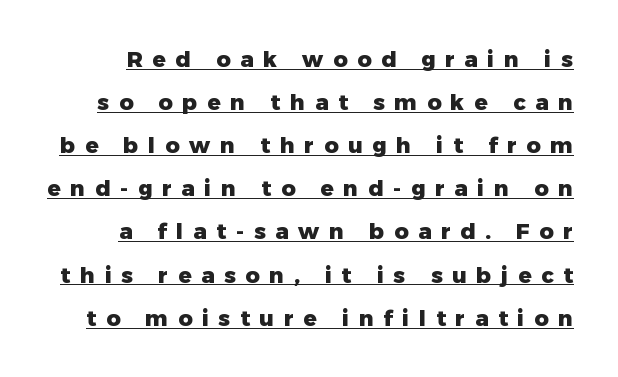
{"italic": "no", "bold": "yes", "underline": "yes", "line_spacing": "loose", "line_spacing_ratio": 1.96, "letter_spacing": "wide", "letter_spacing_em": 0.44, "glyph_px": 22}
